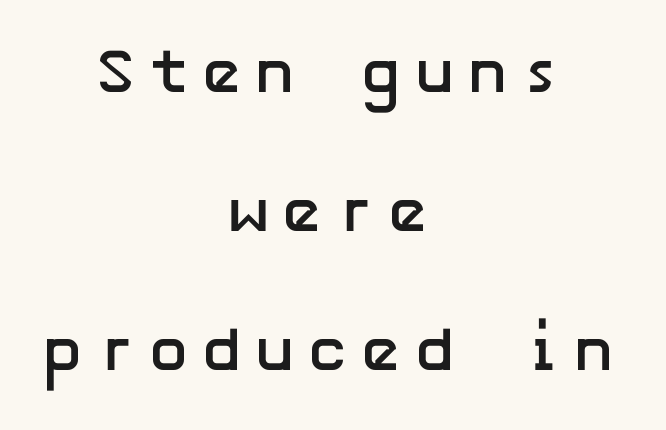
Q: Is the text bold? A: Yes.
Q: Is the text italic (slanted)? A: No, it is upright.
Q: Is the typeface a serif or a sans-serif typeface? A: Sans-serif.
Q: Is the text underlined? A: No.
Q: How is the paragraph aligned? A: Centered.
Q: Is the spacing between lines tight, normal or loose? A: Loose.
Q: Width (condensed, normal, or wide)? A: Normal.
Q: Stroke contrast? A: Low.
Q: x-height? A: Medium.
